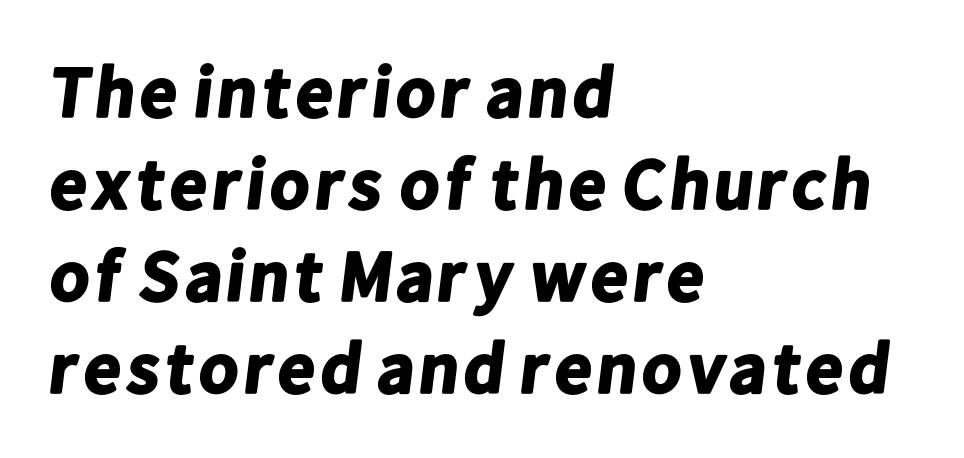
{"serif": "no", "bold": "yes", "weight": "bold", "width": "normal", "stroke_contrast": "low", "x_height": "medium", "monospaced": "no", "underline": "no", "align": "left", "line_spacing": "normal", "line_spacing_ratio": 1.28, "letter_spacing": "normal", "letter_spacing_em": 0.0, "glyph_px": 72}
